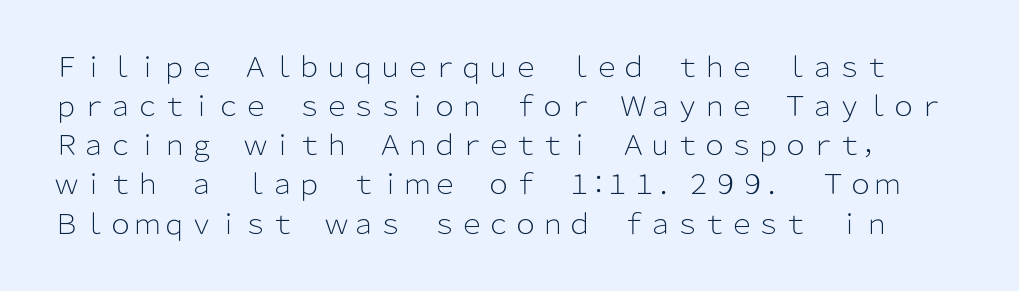
{"italic": "no", "bold": "no", "underline": "no", "line_spacing": "normal", "line_spacing_ratio": 1.45, "letter_spacing": "normal", "letter_spacing_em": 0.0, "glyph_px": 27}
